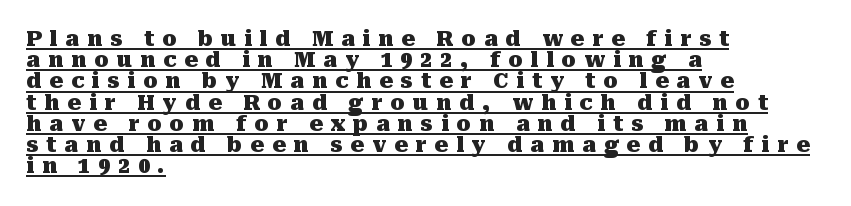
The image shows 21 px bold type, upright; set left-aligned, tight line spacing (1.01x), unusually wide letter spacing (+0.38 em), underlined.
